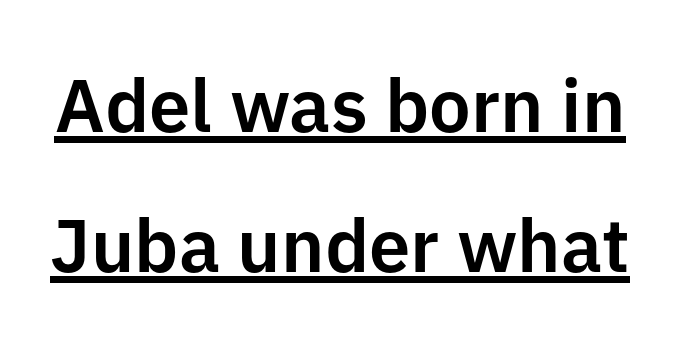
{"serif": "no", "italic": "no", "width": "normal", "stroke_contrast": "low", "x_height": "medium", "monospaced": "no", "underline": "yes", "line_spacing_ratio": 1.89, "letter_spacing": "normal", "letter_spacing_em": 0.0, "glyph_px": 74}
